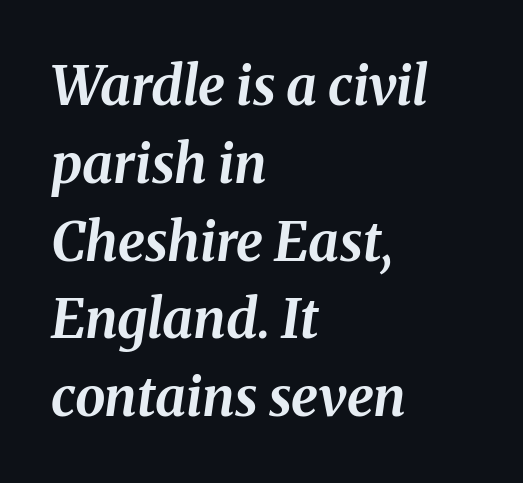
This rendering features lettering with no underline. Leading matches the norm, producing a regular column. Varying glyph widths throughout — classic text-font behaviour. If you drew a line through each stem, it would be angled.
